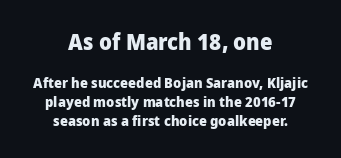
Q: Is the text bold? A: Yes.
Q: Is the text italic (slanted)? A: No, it is upright.
Q: Is the text underlined? A: No.
Q: How is the paragraph aligned? A: Centered.
Q: Is the spacing between letters normal or unusually wide? A: Normal.
Q: Is the spacing between lines tight, normal or loose? A: Normal.
Q: Which block of text is set in a larger size, the first (top) or the second (bottom)? A: The first (top) one.
